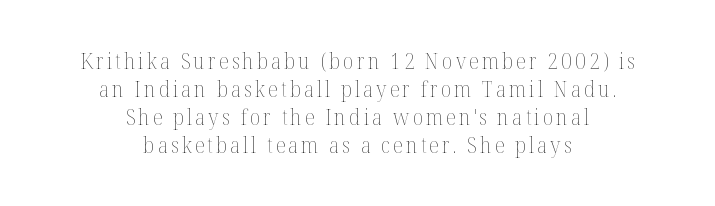
{"italic": "no", "bold": "no", "underline": "no", "align": "center", "line_spacing": "normal", "line_spacing_ratio": 1.33, "glyph_px": 21}
